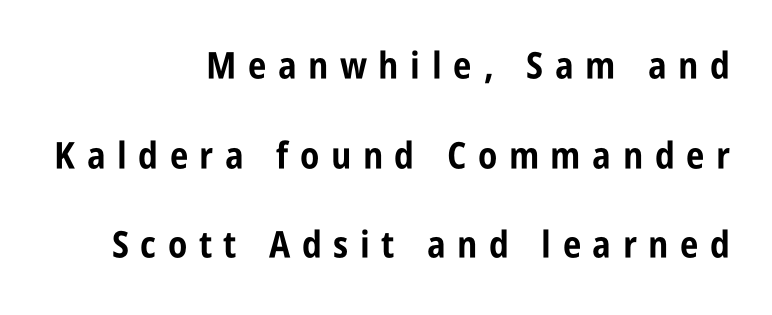
What stands out about the letter spacing? Its width — letters are far apart. The paragraph shown leans on its right margin. Each letter's strokes conclude bluntly, with no projecting serifs. Quick note: interline space is abundant.
